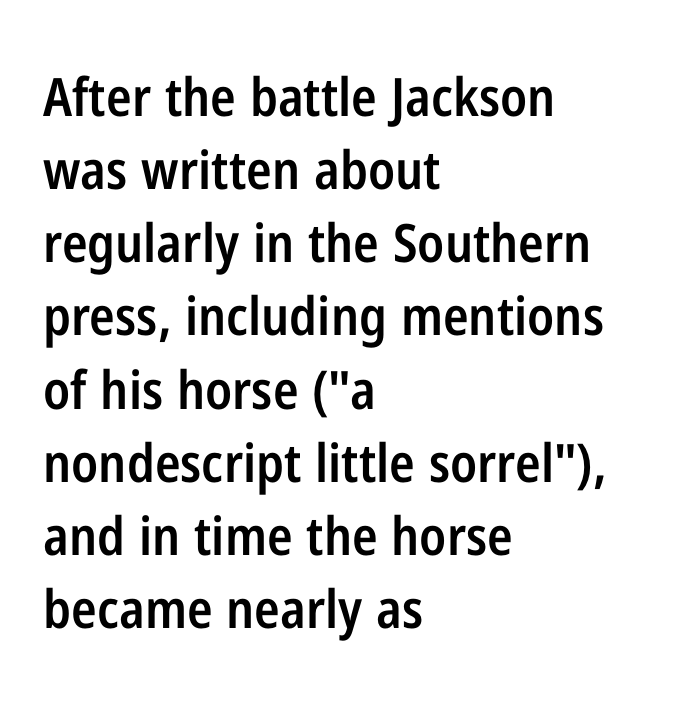
A semibold gives these letters moderate extra thickness, short of bold. A typesetter would call this leading conventional body-copy spacing. Note the varied advance widths — an 'i' is clearly narrower than an 'm'. The typography opts for an upright posture over an oblique one. Glyph-to-glyph distance matches everyday printed text. The words here are not underlined.
